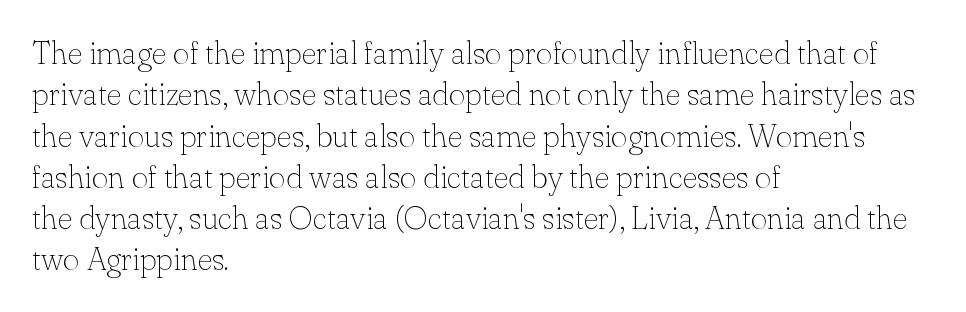
{"serif": "yes", "italic": "no", "bold": "no", "weight": "thin", "width": "normal", "stroke_contrast": "low", "x_height": "small", "monospaced": "no", "underline": "no", "align": "left", "line_spacing": "normal", "line_spacing_ratio": 1.29, "letter_spacing": "normal", "letter_spacing_em": 0.0, "glyph_px": 32}
